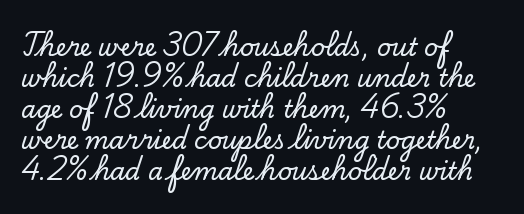
{"underline": "no", "align": "left", "line_spacing": "normal", "line_spacing_ratio": 1.29, "letter_spacing": "normal", "letter_spacing_em": 0.0, "glyph_px": 24}
